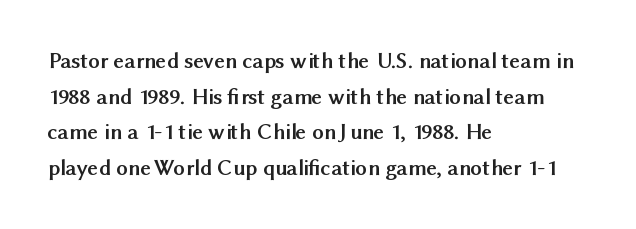
Q: Is the text bold? A: Yes.
Q: Is the text italic (slanted)? A: No, it is upright.
Q: Is the text underlined? A: No.
Q: How is the paragraph aligned? A: Left-aligned.
Q: Is the spacing between letters normal or unusually wide? A: Normal.
Q: Is the spacing between lines tight, normal or loose? A: Normal.
